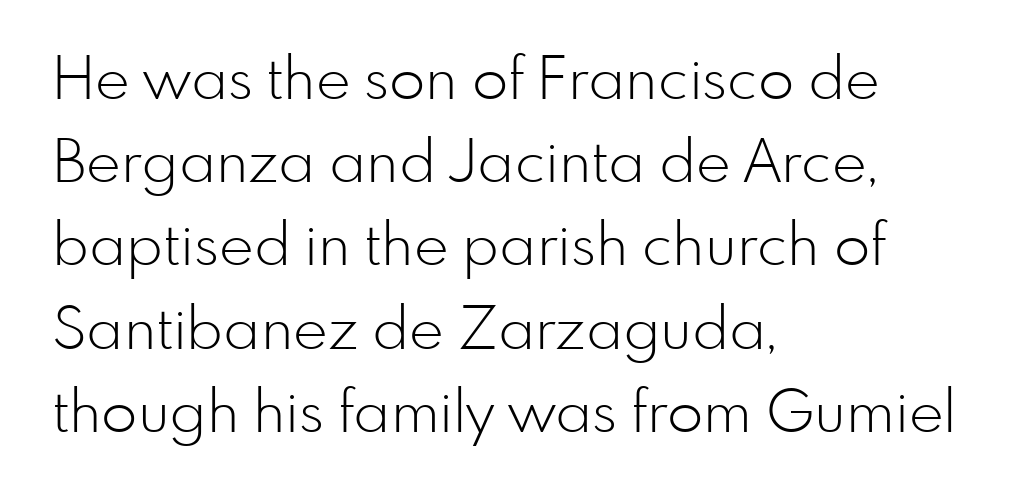
Vertical spacing — default. The line texture is even and compact thanks to regular tracking. You can tell it's not italic because the verticals are truly vertical. Do the characters align in a grid? No, the font is proportional. This reads as an unemphasized weight, regular at the heaviest.
